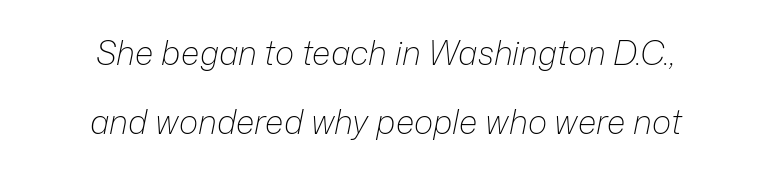
The image shows 33 px light type, italic (leaning right); set centered, loose line spacing (2.09x), normal letter spacing, not underlined; low stroke contrast and a medium x-height.
